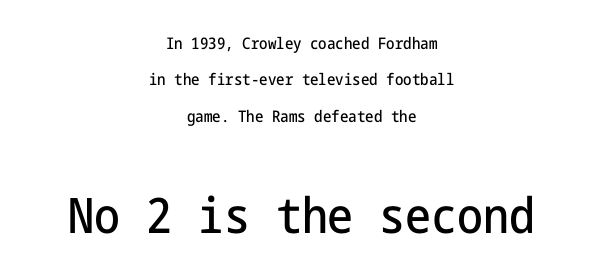
The rendering keeps characters at their native spacing. Each letter's strokes conclude bluntly, with no projecting serifs. Each line is balanced around a shared central axis. Block two is the big one; block one sits smaller above it. Loosely led — the rows are spread out. The font's upright variant was chosen for this text.
